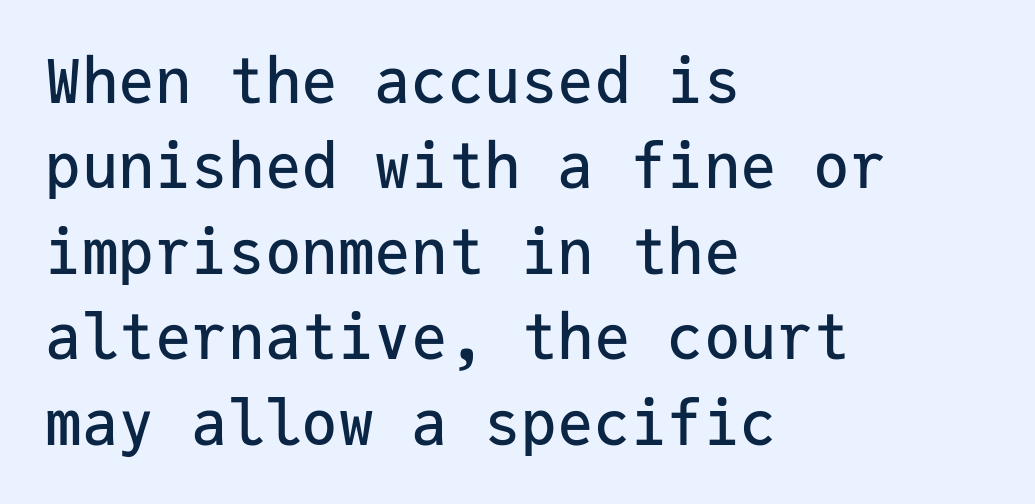
{"serif": "no", "italic": "no", "width": "normal", "stroke_contrast": "low", "x_height": "medium", "monospaced": "yes", "underline": "no", "align": "left", "line_spacing": "normal", "line_spacing_ratio": 1.4, "letter_spacing": "normal", "letter_spacing_em": 0.0, "glyph_px": 61}
